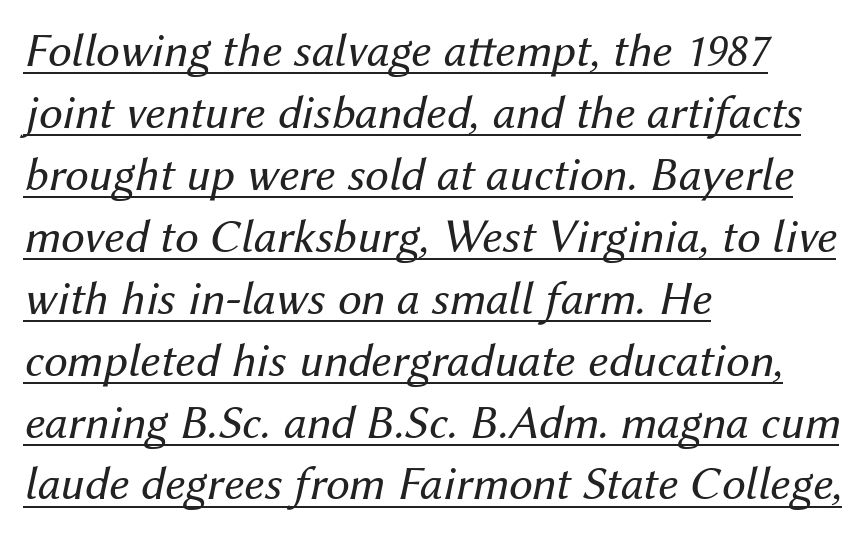
{"italic": "yes", "lean": "right", "slant_degrees": 12, "bold": "no", "weight": "regular", "width": "normal", "stroke_contrast": "medium", "x_height": "medium", "monospaced": "no", "underline": "yes", "align": "left", "line_spacing": "normal", "line_spacing_ratio": 1.29, "letter_spacing": "normal", "letter_spacing_em": 0.0, "glyph_px": 48}
